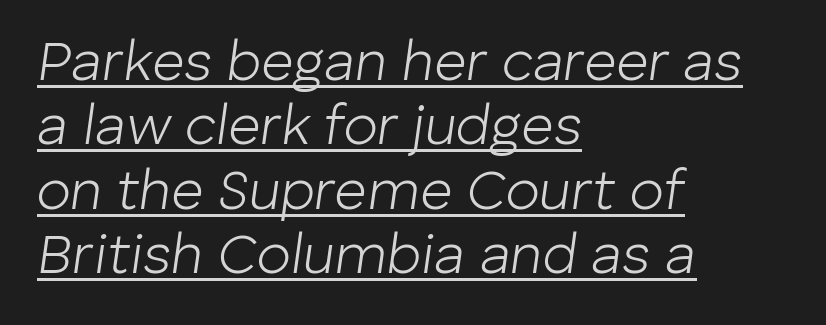
The image shows 56 px light type, italic (leaning right); set left-aligned, tight line spacing (1.15x), normal letter spacing, underlined; low stroke contrast and a medium x-height.
